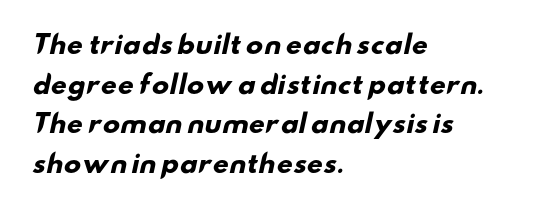
The image shows 25 px bold type; set left-aligned, normal line spacing (1.59x), normal letter spacing, not underlined.
